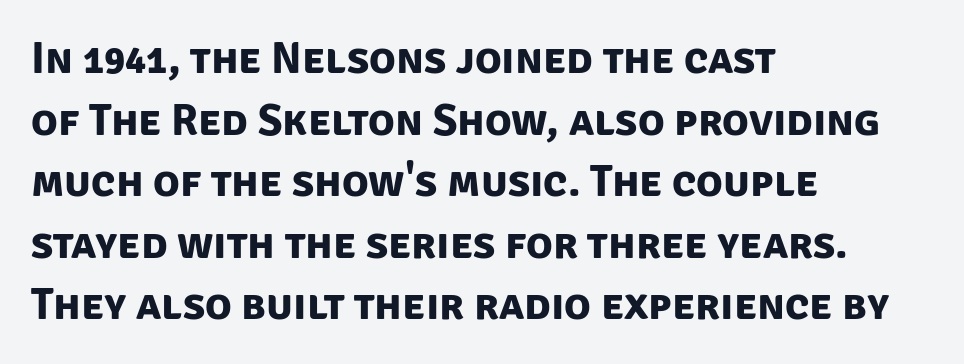
Q: Is the text bold? A: Yes.
Q: Is the typeface a serif or a sans-serif typeface? A: Sans-serif.
Q: Is the text underlined? A: No.
Q: How is the paragraph aligned? A: Left-aligned.
Q: Is the spacing between letters normal or unusually wide? A: Normal.
Q: Is the spacing between lines tight, normal or loose? A: Normal.
Q: Width (condensed, normal, or wide)? A: Normal.
Q: Stroke contrast? A: Low.
Q: x-height? A: Large.
Q: Monospaced? A: No.
